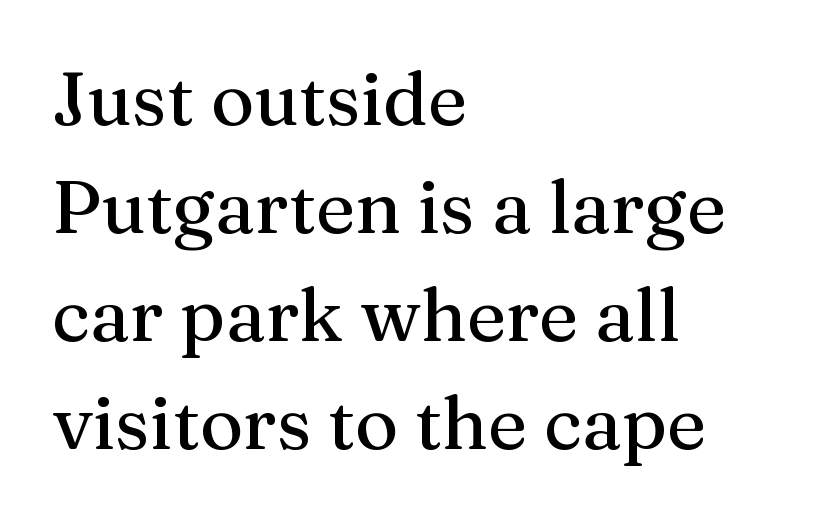
Q: Is the text italic (slanted)? A: No, it is upright.
Q: Is the typeface a serif or a sans-serif typeface? A: Serif.
Q: Is the text underlined? A: No.
Q: How is the paragraph aligned? A: Left-aligned.
Q: Is the spacing between letters normal or unusually wide? A: Normal.
Q: Is the spacing between lines tight, normal or loose? A: Normal.
Q: Width (condensed, normal, or wide)? A: Normal.
Q: Stroke contrast? A: Medium.
Q: x-height? A: Medium.
Q: Monospaced? A: No.
